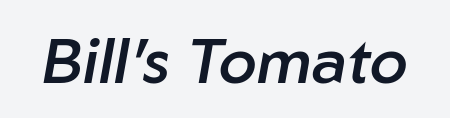
{"italic": "yes", "lean": "right", "slant_degrees": 10, "bold": "semi", "weight": "semibold", "width": "normal", "stroke_contrast": "low", "x_height": "medium", "monospaced": "no", "underline": "no", "letter_spacing": "normal", "letter_spacing_em": 0.0, "glyph_px": 62}
